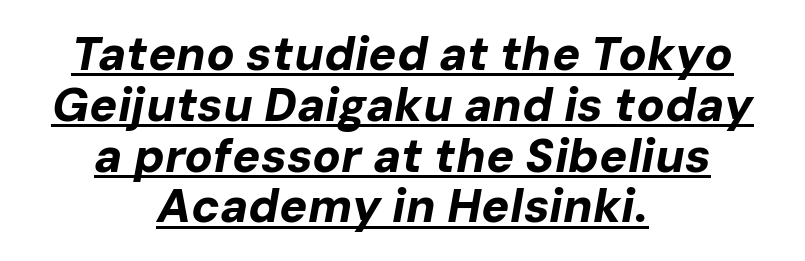
This is oblique type, the kind used for emphasis or titles. Both edges are ragged and mirror each other, which tells us the setting is centered. The type is set solid horizontally, with unmodified tracking. The rendered words wear a rule along their underside.
